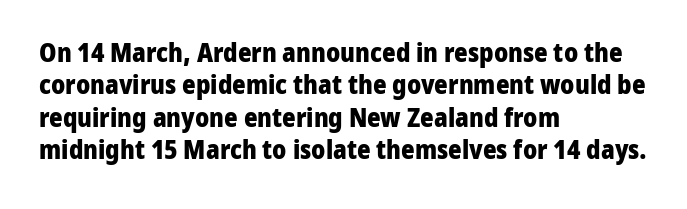
{"italic": "no", "bold": "yes", "underline": "no", "align": "left", "line_spacing": "normal", "line_spacing_ratio": 1.25, "letter_spacing": "normal", "letter_spacing_em": 0.0, "glyph_px": 26}
